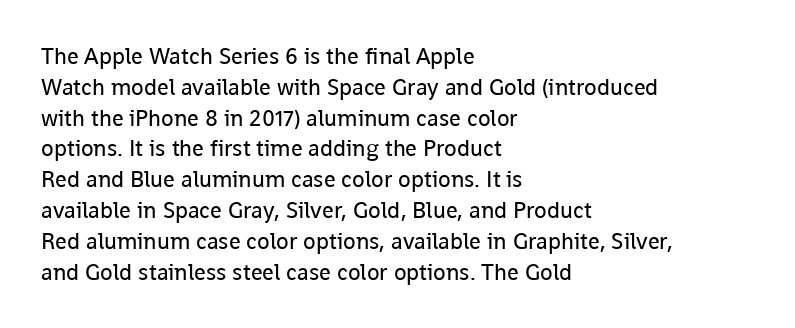
The image shows 23 px text type, upright; set left-aligned, normal line spacing (1.34x), normal letter spacing, not underlined.
